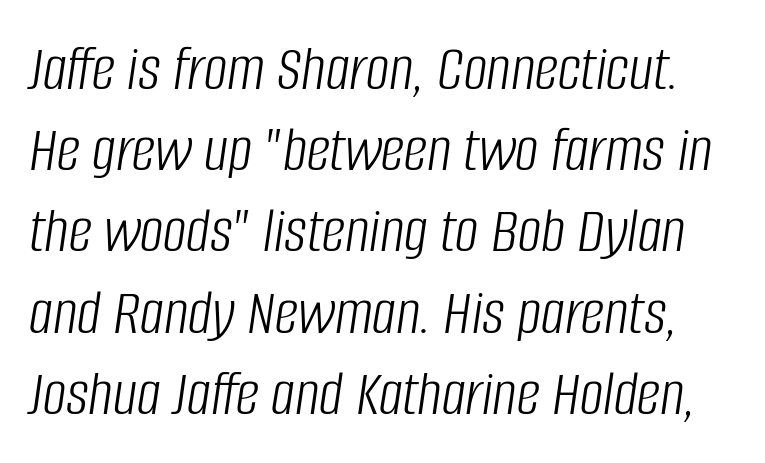
Q: Is the text bold? A: No.
Q: Is the text italic (slanted)? A: Yes, it leans right by about 8 degrees.
Q: Is the text underlined? A: No.
Q: Is the spacing between letters normal or unusually wide? A: Normal.
Q: Width (condensed, normal, or wide)? A: Condensed.
Q: Stroke contrast? A: Low.
Q: x-height? A: Large.
Q: Monospaced? A: No.
